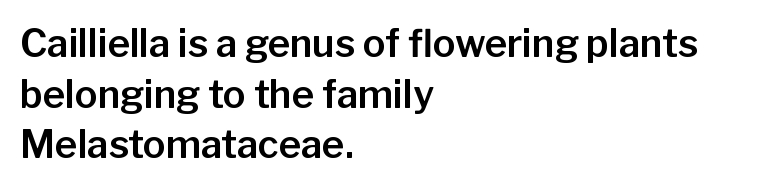
The face used here is proportionally spaced, like ordinary book or web type. Does the copy run flush right? No — it runs flush left. This sample keeps an unexceptional amount of space between lines. The rendering keeps characters at their native spacing. Does the type have serifs? No, each stem ends abruptly. Any mark beneath the type? The region is blank.
